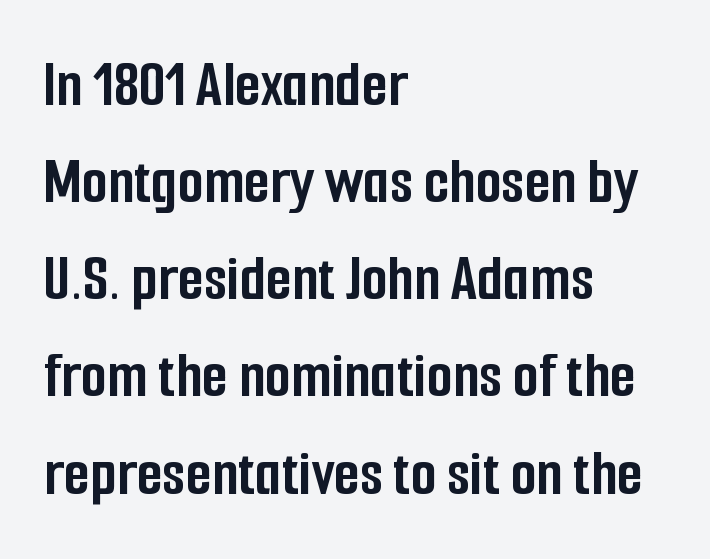
The image shows 67 px semibold, condensed sans-serif type, upright; set left-aligned, normal line spacing (1.45x), normal letter spacing, not underlined; low stroke contrast and a medium x-height.
